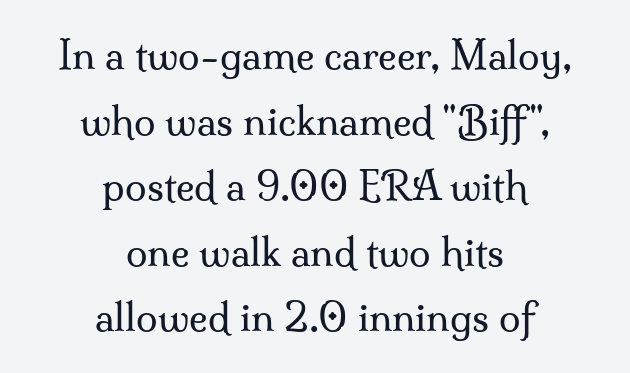
This is roman type, the default non-slanted kind. Summary of vertical rhythm: regular, with standard interline spacing. Summary of weight: not heavy and not bold. The lines are quadded center. These lines are composed in type with serifs.
